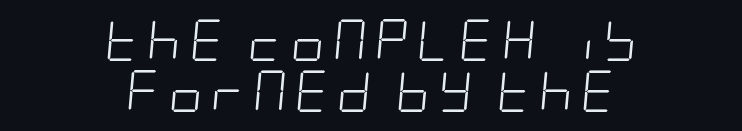
{"italic": "yes", "lean": "right", "slant_degrees": 5, "bold": "no", "weight": "light", "width": "condensed", "stroke_contrast": "low", "x_height": "large", "underline": "no", "align": "center", "line_spacing_ratio": 1.21, "glyph_px": 42}
